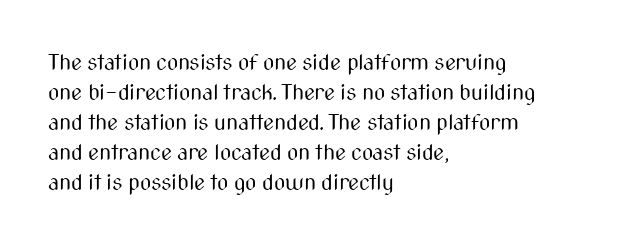
The image shows 22 px text type, upright; set left-aligned, normal line spacing (1.36x), normal letter spacing, not underlined.
